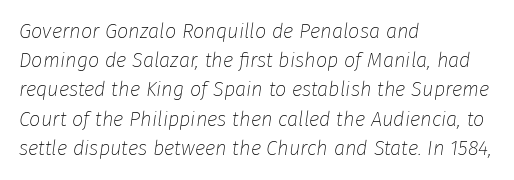
{"italic": "yes", "lean": "right", "slant_degrees": 8, "bold": "no", "underline": "no", "align": "left", "line_spacing": "normal", "line_spacing_ratio": 1.46, "letter_spacing": "normal", "letter_spacing_em": 0.0, "glyph_px": 20}
